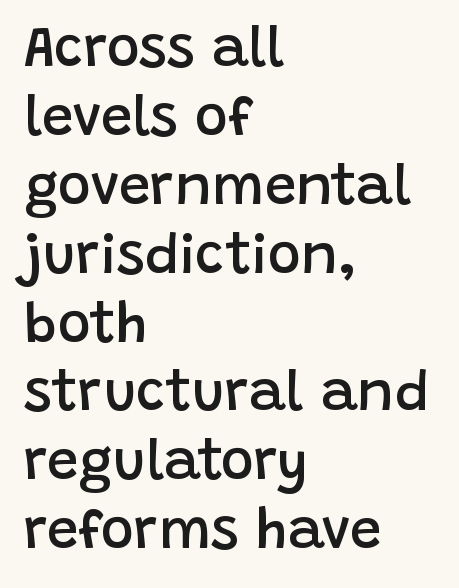
{"serif": "no", "italic": "no", "bold": "semi", "weight": "semibold", "width": "normal", "stroke_contrast": "low", "x_height": "large", "monospaced": "no", "underline": "no", "align": "left", "line_spacing_ratio": 1.23, "letter_spacing": "normal", "letter_spacing_em": 0.0, "glyph_px": 56}
